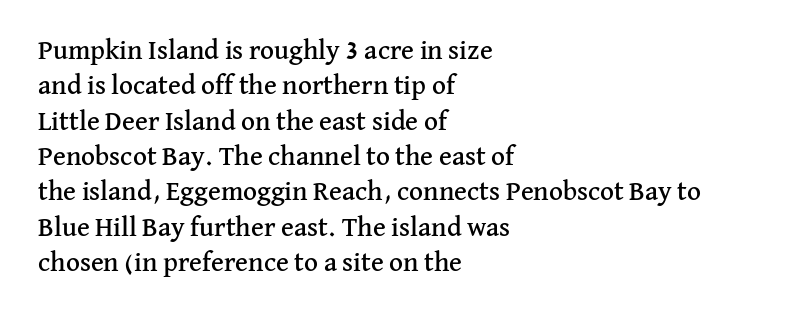
The image shows 27 px text type, upright; set left-aligned, normal line spacing (1.31x), normal letter spacing, not underlined.
